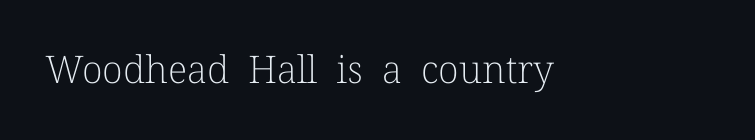
This sample uses an upright cut, with every glyph sitting square on the baseline. Nobody drew a line under any word here. Glyph-to-glyph distance matches everyday printed text. Yep, those are serifs on the letters. Bold? No — there's no thickening of the strokes. Is this a fixed-width face? No — the glyphs have proportional, varying widths.
